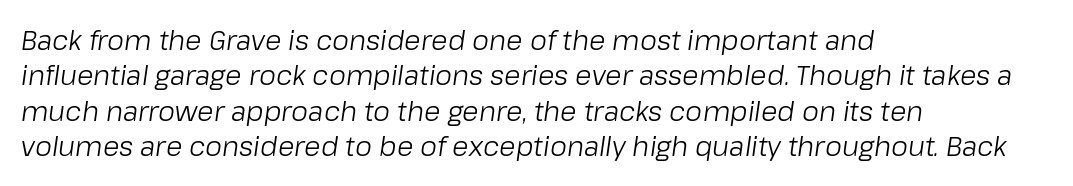
In terms of letterspacing, this is plain default setting. Stems here are at most as thick as an everyday book face. Visually the block forms a straight wall on the left and a jagged coastline on the right. Characters are canted at an angle relative to the baseline's perpendicular. Evenly set lines give the paragraph a standard silhouette.
